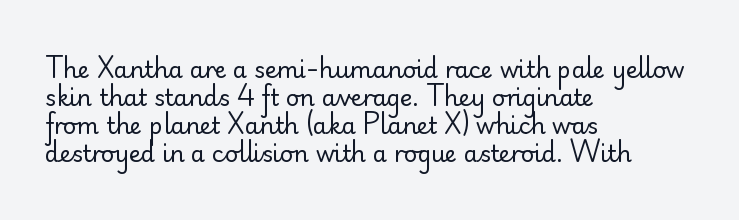
Q: Is the text bold? A: No.
Q: Is the text italic (slanted)? A: No, it is upright.
Q: Is the text underlined? A: No.
Q: How is the paragraph aligned? A: Left-aligned.
Q: Is the spacing between letters normal or unusually wide? A: Normal.
